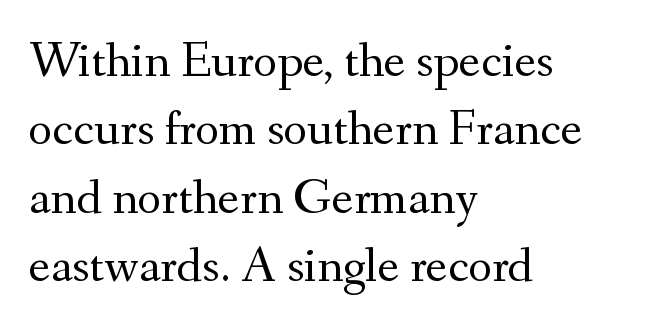
{"serif": "yes", "italic": "no", "bold": "no", "weight": "regular", "width": "normal", "stroke_contrast": "medium", "x_height": "small", "monospaced": "no", "underline": "no", "align": "left", "line_spacing": "normal", "line_spacing_ratio": 1.34, "letter_spacing": "normal", "letter_spacing_em": 0.0, "glyph_px": 51}
